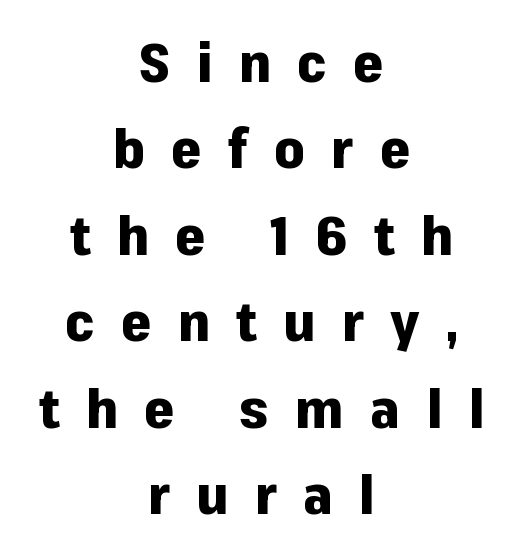
{"serif": "no", "italic": "no", "bold": "yes", "weight": "heavy", "width": "normal", "stroke_contrast": "low", "x_height": "medium", "monospaced": "no", "underline": "no", "align": "center", "line_spacing": "normal", "line_spacing_ratio": 1.6, "letter_spacing": "wide", "letter_spacing_em": 0.49, "glyph_px": 54}
